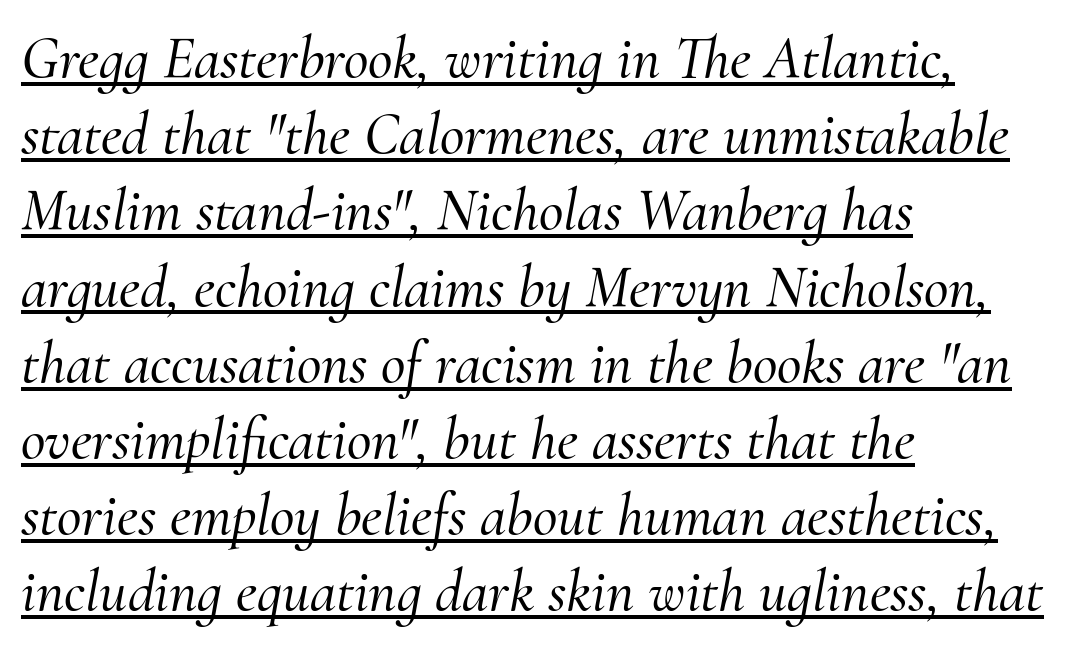
A typesetter would call this proportional, since set widths differ per character. Compared with undecorated copy, this sample adds a rule below the words. Slanted lettering throughout. In CSS terms this would be text-align: left. The glyphs in this specimen are seriffed.
